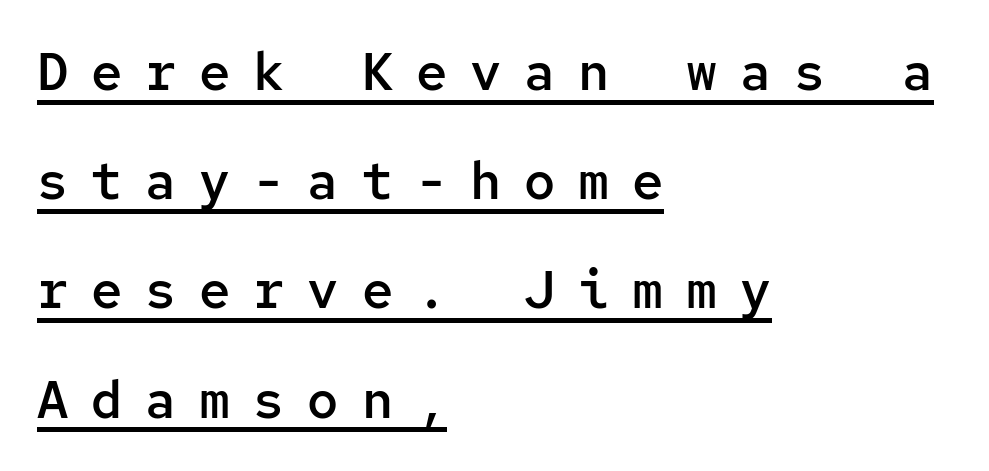
The passage shown is semibold, sitting just below true bold. Each letter, wide or thin by design, is forced into the same width here. A student would call this left alignment; a typographer would say flush left, rag right. The lettering holds an erect, upright posture throughout.
